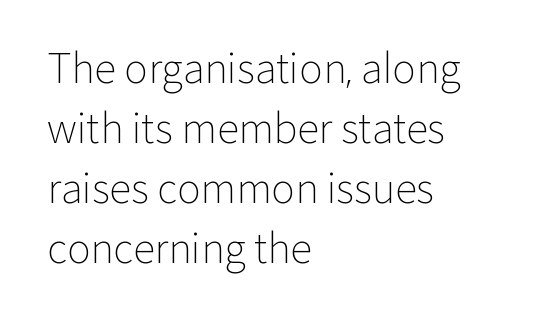
Does extra space separate the letters? No, they use regular spacing. Spacing verdict: proportional, widths tailored to each character. Is there much room between lines? A standard amount, neither cramped nor airy. Upright lettering throughout. Serif or sans? Sans — the stroke terminals are bare.
